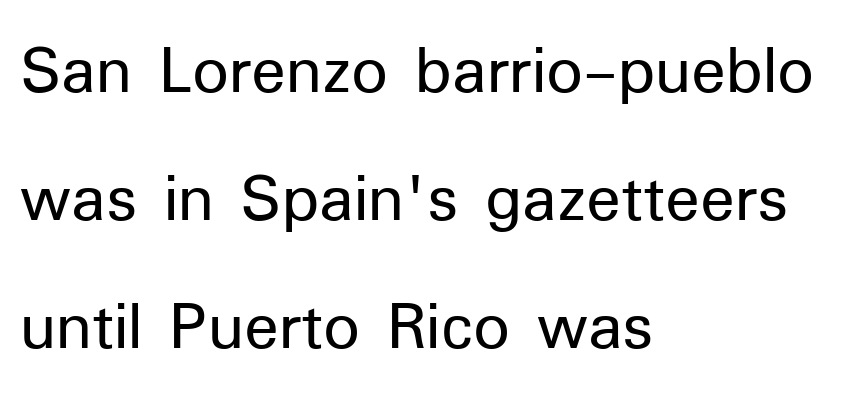
Q: Is the text bold? A: No.
Q: Is the text italic (slanted)? A: No, it is upright.
Q: Is the typeface a serif or a sans-serif typeface? A: Sans-serif.
Q: Is the text underlined? A: No.
Q: How is the paragraph aligned? A: Left-aligned.
Q: Is the spacing between letters normal or unusually wide? A: Normal.
Q: Width (condensed, normal, or wide)? A: Normal.
Q: Stroke contrast? A: Low.
Q: x-height? A: Medium.
Q: Monospaced? A: No.
